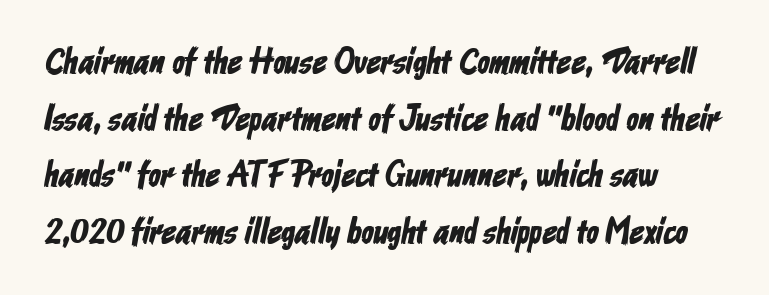
The rendering uses a moderate line-height, typical for paragraphs. Proportional: the letters do not fall into vertical columns. The compositor pushed each line to the left boundary. Nobody touched the tracking dial on this one. The gap between lines stays unmarked.
